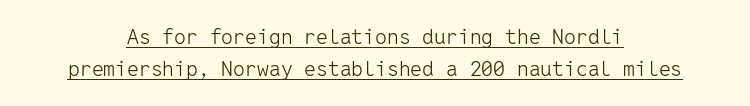
The image shows 21 px text type, upright; set centered, normal line spacing (1.54x), normal letter spacing, underlined.
